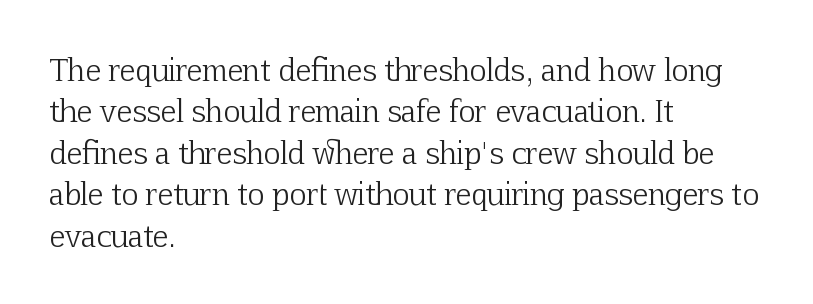
Q: Is the text bold? A: No.
Q: Is the text italic (slanted)? A: No, it is upright.
Q: Is the typeface a serif or a sans-serif typeface? A: Serif.
Q: Is the text underlined? A: No.
Q: How is the paragraph aligned? A: Left-aligned.
Q: Is the spacing between letters normal or unusually wide? A: Normal.
Q: Is the spacing between lines tight, normal or loose? A: Normal.
Q: Width (condensed, normal, or wide)? A: Normal.
Q: Stroke contrast? A: Low.
Q: x-height? A: Medium.
Q: Monospaced? A: No.
